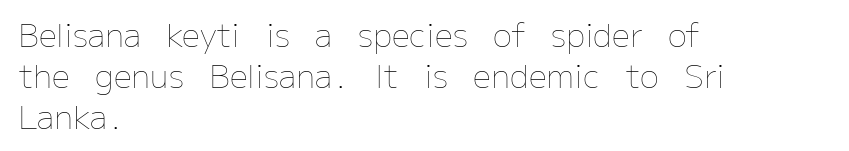
The image shows 32 px thin type, upright; set left-aligned, normal line spacing (1.28x), normal letter spacing, not underlined; low stroke contrast and a medium x-height.
